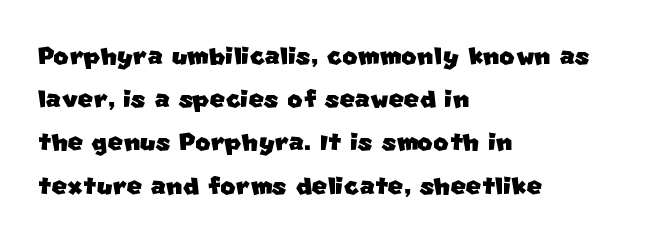
Q: Is the typeface a serif or a sans-serif typeface? A: Sans-serif.
Q: Is the text underlined? A: No.
Q: How is the paragraph aligned? A: Left-aligned.
Q: Is the spacing between letters normal or unusually wide? A: Normal.
Q: Is the spacing between lines tight, normal or loose? A: Normal.
Q: Width (condensed, normal, or wide)? A: Normal.
Q: Stroke contrast? A: Low.
Q: x-height? A: Large.
Q: Monospaced? A: No.
